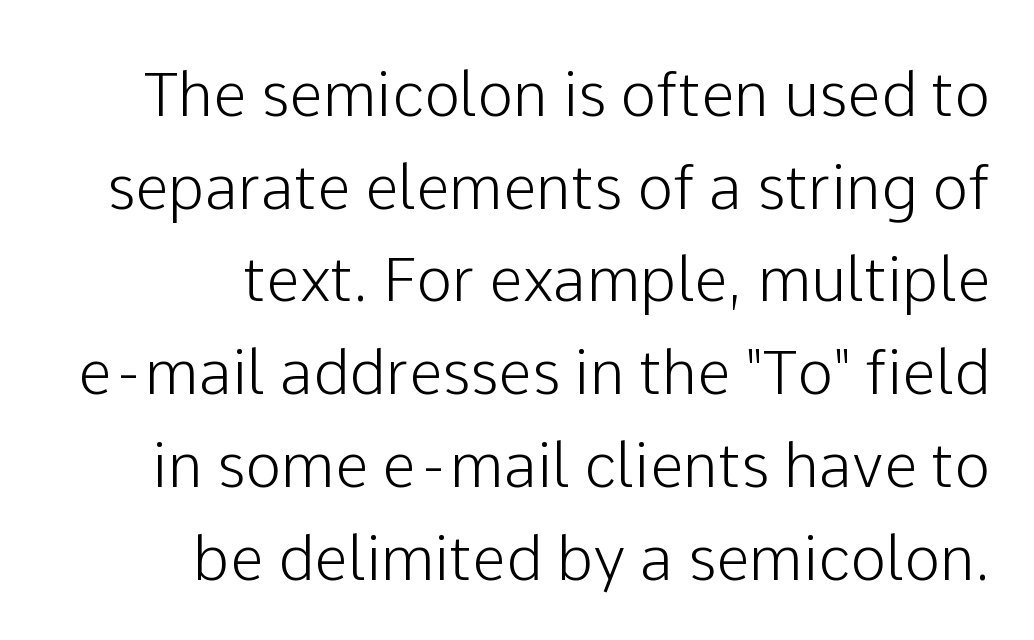
{"serif": "no", "italic": "no", "width": "normal", "stroke_contrast": "low", "x_height": "medium", "monospaced": "no", "underline": "no", "align": "right", "line_spacing": "normal", "line_spacing_ratio": 1.52, "letter_spacing": "normal", "letter_spacing_em": 0.0, "glyph_px": 61}
